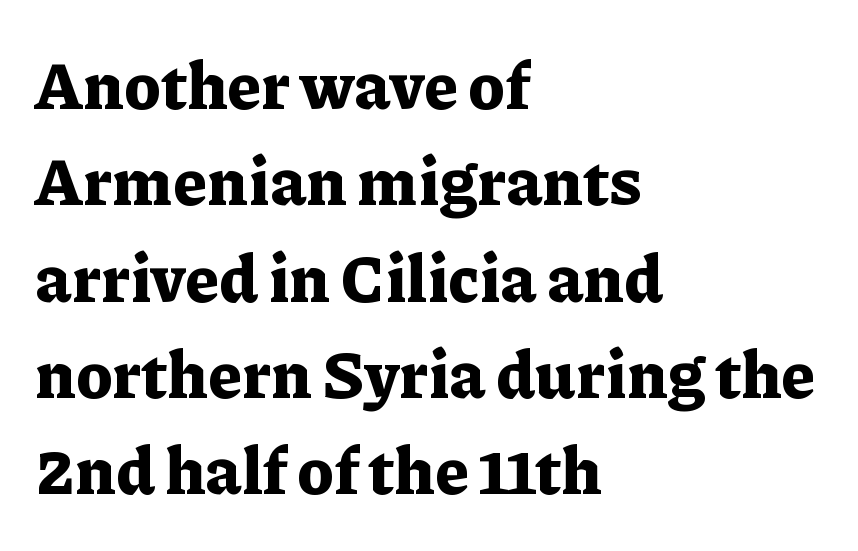
{"serif": "yes", "italic": "no", "bold": "yes", "weight": "bold", "width": "normal", "stroke_contrast": "low", "x_height": "medium", "monospaced": "no", "underline": "no", "align": "left", "line_spacing": "normal", "line_spacing_ratio": 1.46, "letter_spacing": "normal", "letter_spacing_em": 0.0, "glyph_px": 66}
